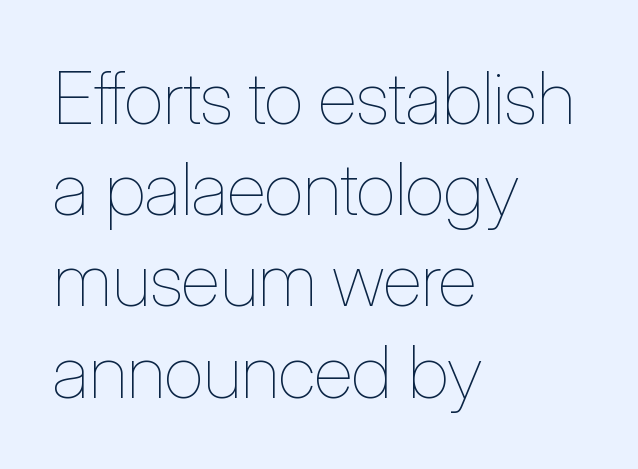
Q: Is the text bold? A: No.
Q: Is the text italic (slanted)? A: No, it is upright.
Q: Is the text underlined? A: No.
Q: How is the paragraph aligned? A: Left-aligned.
Q: Is the spacing between letters normal or unusually wide? A: Normal.
Q: Is the spacing between lines tight, normal or loose? A: Normal.
Q: Width (condensed, normal, or wide)? A: Condensed.
Q: Stroke contrast? A: Low.
Q: x-height? A: Medium.
Q: Monospaced? A: No.
